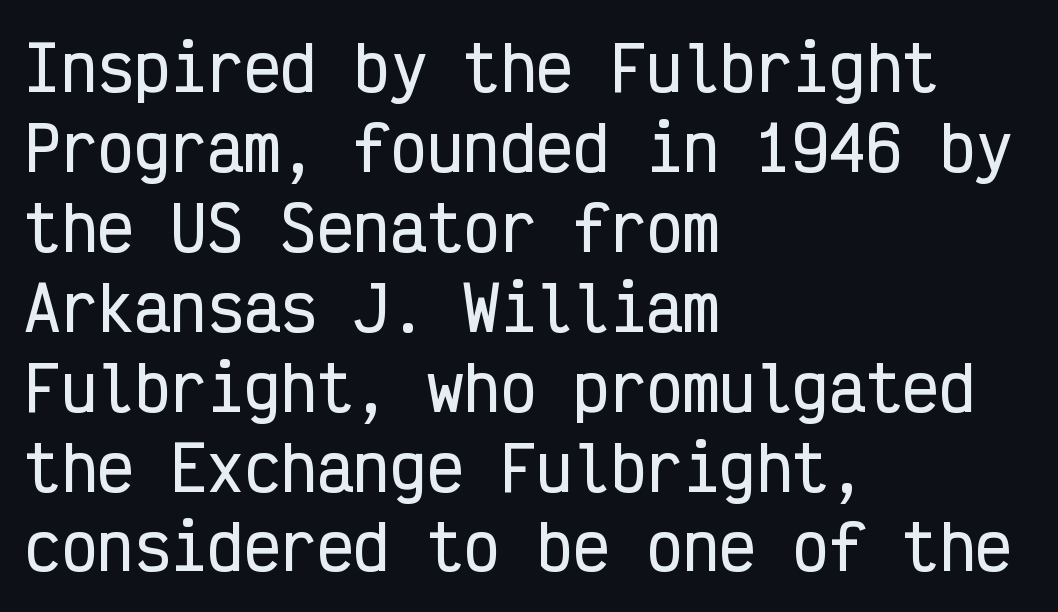
The image shows 61 px condensed sans-serif type, upright, monospaced; set left-aligned, normal line spacing (1.31x), normal letter spacing, not underlined; low stroke contrast and a medium x-height.
